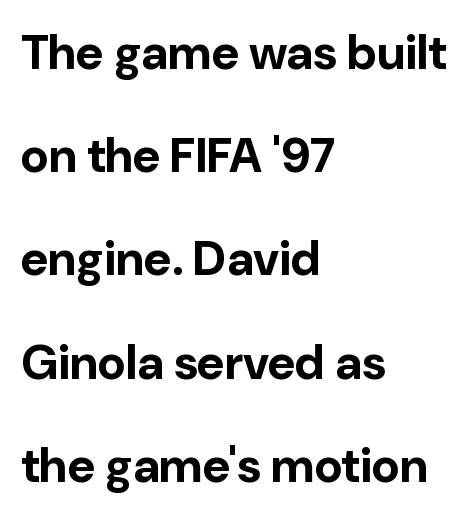
Q: Is the text bold? A: Yes.
Q: Is the text italic (slanted)? A: No, it is upright.
Q: Is the typeface a serif or a sans-serif typeface? A: Sans-serif.
Q: Is the text underlined? A: No.
Q: How is the paragraph aligned? A: Left-aligned.
Q: Is the spacing between letters normal or unusually wide? A: Normal.
Q: Is the spacing between lines tight, normal or loose? A: Loose.
Q: Width (condensed, normal, or wide)? A: Normal.
Q: Stroke contrast? A: Low.
Q: x-height? A: Medium.
Q: Monospaced? A: No.
